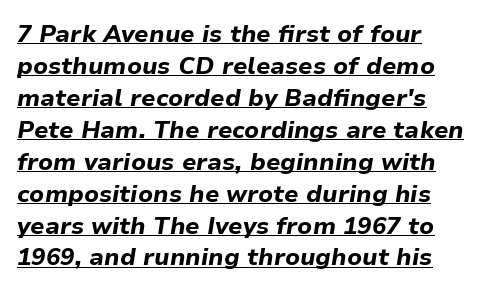
Q: Is the text bold? A: Yes.
Q: Is the text italic (slanted)? A: Yes, it leans right by about 9 degrees.
Q: Is the text underlined? A: Yes.
Q: How is the paragraph aligned? A: Left-aligned.
Q: Is the spacing between letters normal or unusually wide? A: Normal.
Q: Is the spacing between lines tight, normal or loose? A: Normal.
